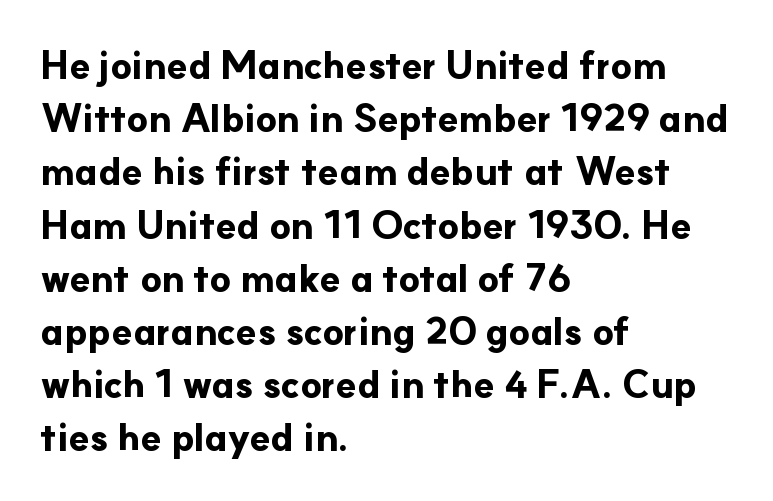
{"serif": "no", "italic": "no", "bold": "yes", "weight": "bold", "width": "normal", "stroke_contrast": "low", "x_height": "small", "monospaced": "no", "underline": "no", "align": "left", "line_spacing": "normal", "line_spacing_ratio": 1.4, "letter_spacing": "normal", "letter_spacing_em": 0.0, "glyph_px": 38}
